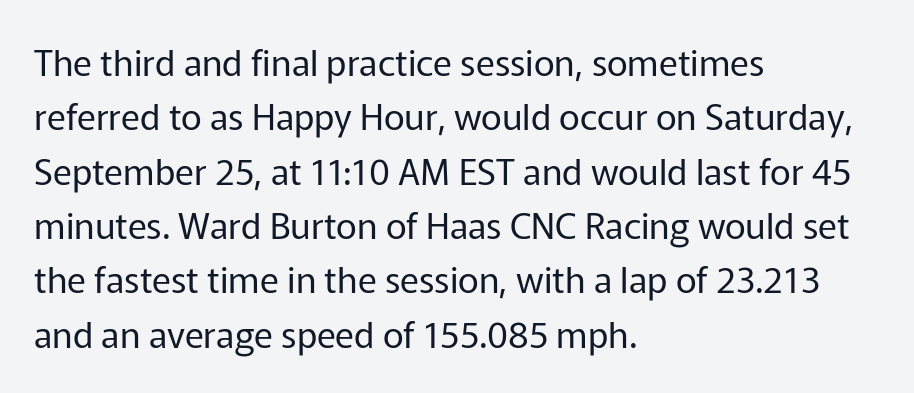
{"serif": "no", "italic": "no", "bold": "no", "weight": "regular", "width": "normal", "stroke_contrast": "low", "x_height": "medium", "monospaced": "no", "underline": "no", "align": "left", "line_spacing": "normal", "line_spacing_ratio": 1.51, "letter_spacing": "normal", "letter_spacing_em": 0.0, "glyph_px": 36}
